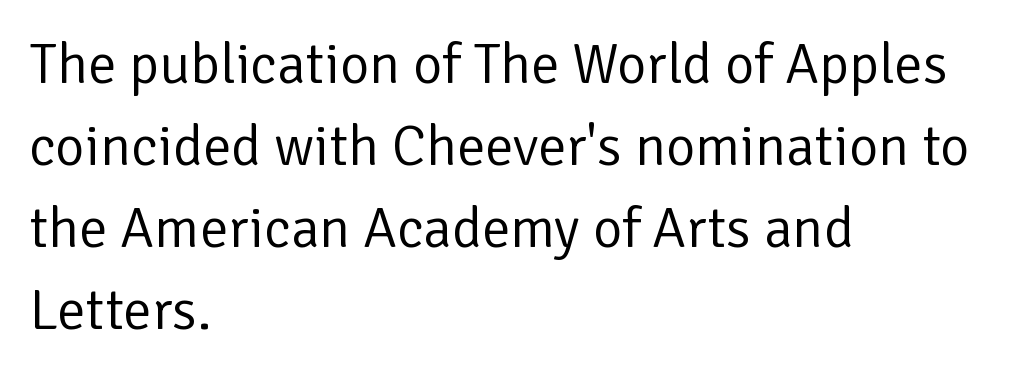
Is the type heavy? It reads as light-to-regular instead. Do the letters lean? They stand straight. This rendering leaves character spacing at its baseline value. Lines of text with bare space underneath. Reading down the block, your eye returns to a fixed left position each line.
